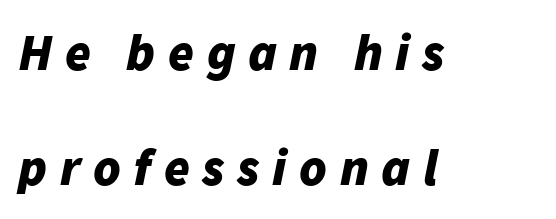
Q: Is the text bold? A: Yes.
Q: Is the text italic (slanted)? A: Yes, it leans right by about 11 degrees.
Q: Is the text underlined? A: No.
Q: How is the paragraph aligned? A: Left-aligned.
Q: Is the spacing between letters normal or unusually wide? A: Unusually wide.
Q: Is the spacing between lines tight, normal or loose? A: Loose.
Q: Width (condensed, normal, or wide)? A: Normal.
Q: Stroke contrast? A: Low.
Q: x-height? A: Medium.
Q: Monospaced? A: No.
